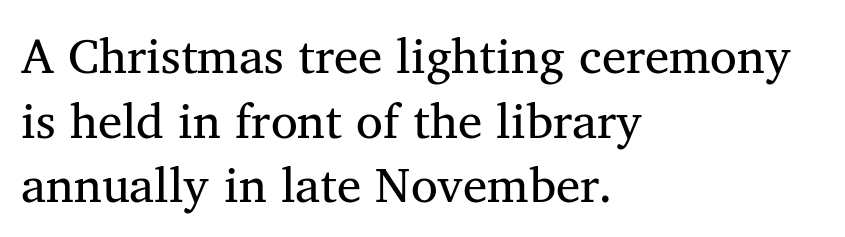
The image shows 49 px regular-weight serif type; set left-aligned, normal line spacing (1.32x), normal letter spacing, not underlined; medium stroke contrast and a medium x-height.
